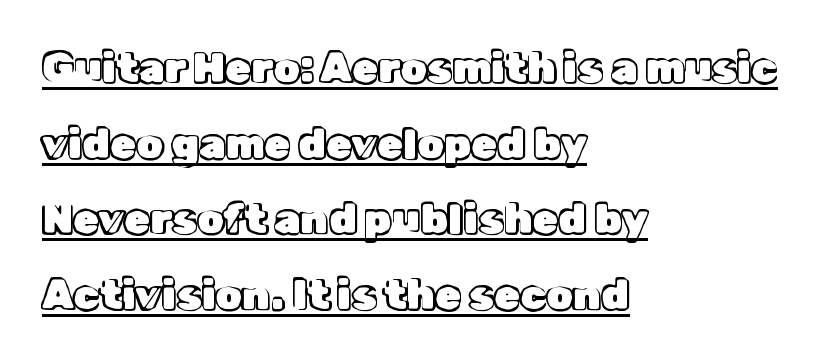
Line starts are locked; line ends wander. Italic? Not at all — the glyphs are vertical. The rendering uses natural spacing where letterforms have individual widths. Caption: lettering with a line underneath.
